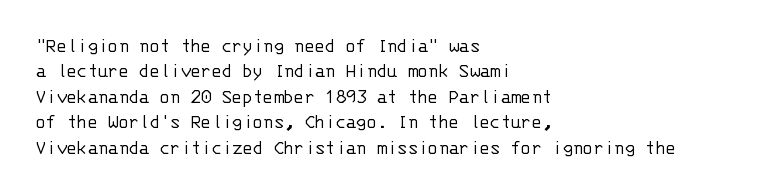
{"italic": "no", "bold": "no", "underline": "no", "align": "left", "line_spacing_ratio": 1.21, "letter_spacing": "normal", "letter_spacing_em": 0.0, "glyph_px": 21}
